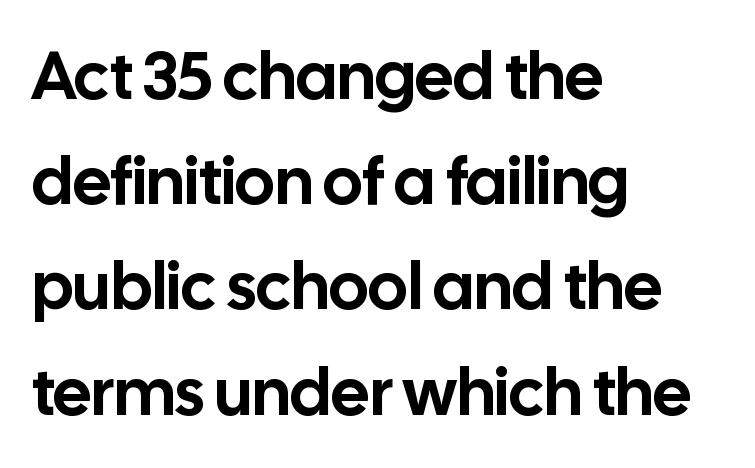
Q: Is the text italic (slanted)? A: No, it is upright.
Q: Is the typeface a serif or a sans-serif typeface? A: Sans-serif.
Q: Is the text underlined? A: No.
Q: How is the paragraph aligned? A: Left-aligned.
Q: Is the spacing between letters normal or unusually wide? A: Normal.
Q: Is the spacing between lines tight, normal or loose? A: Normal.
Q: Width (condensed, normal, or wide)? A: Normal.
Q: Stroke contrast? A: Low.
Q: x-height? A: Medium.
Q: Monospaced? A: No.
